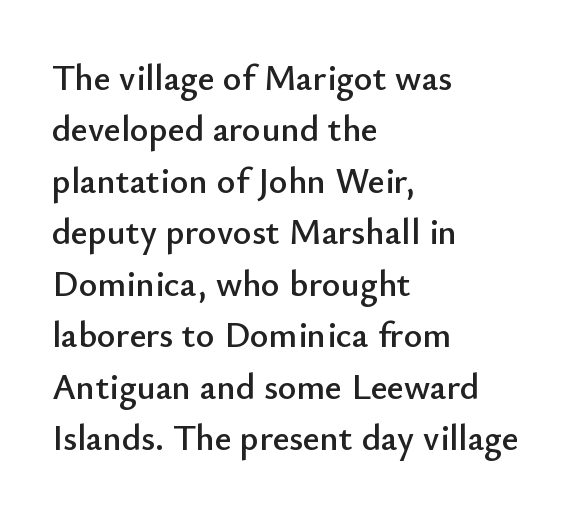
{"serif": "no", "italic": "no", "width": "normal", "stroke_contrast": "low", "x_height": "small", "monospaced": "no", "underline": "no", "align": "left", "line_spacing": "normal", "line_spacing_ratio": 1.43, "letter_spacing": "normal", "letter_spacing_em": 0.0, "glyph_px": 36}
